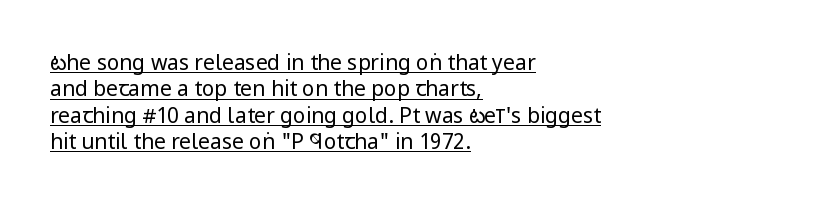
This sample is left-justified, so line endings fall wherever the words run out. How would I describe the line gaps? Plain and ordinary. A typesetter would call this zero additional tracking. Italic? Not at all — the glyphs are vertical. Heft: none added — not bold. Honestly, the underline is the first thing you notice here.
